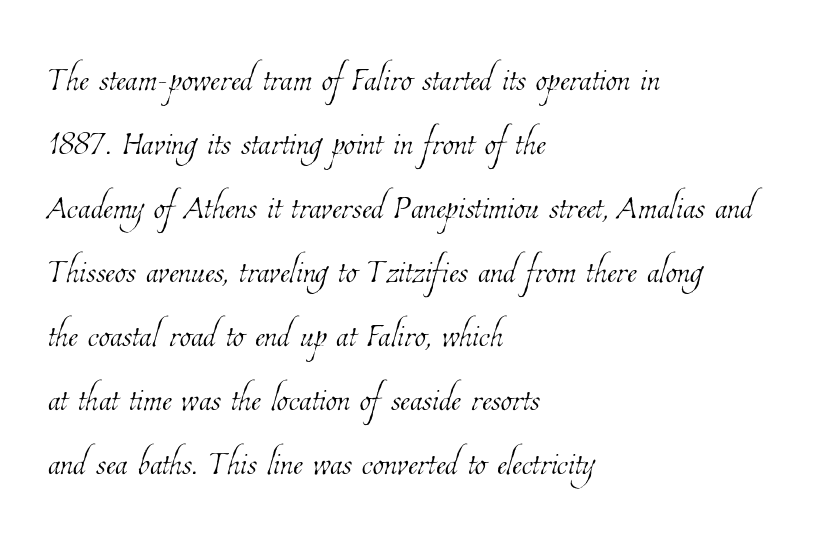
{"bold": "no", "weight": "thin", "width": "condensed", "stroke_contrast": "low", "x_height": "medium", "monospaced": "no", "underline": "no", "align": "left", "line_spacing": "normal", "line_spacing_ratio": 1.39, "letter_spacing": "normal", "letter_spacing_em": 0.0, "glyph_px": 46}
